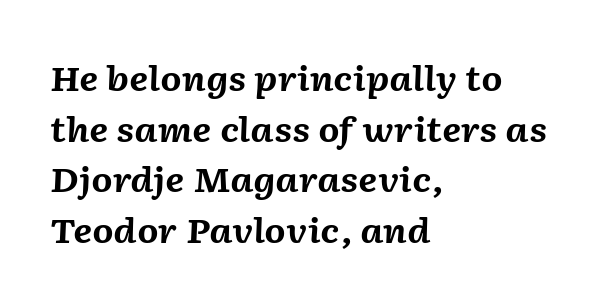
The font is running at its bold setting. These lines sit exactly where default settings would place them. The glyphs look as if they've been sheared to an angle. Look at the tracking — it's just the regular setting, nothing added. Character widths vary here, with narrow letters taking less room than wide ones.
